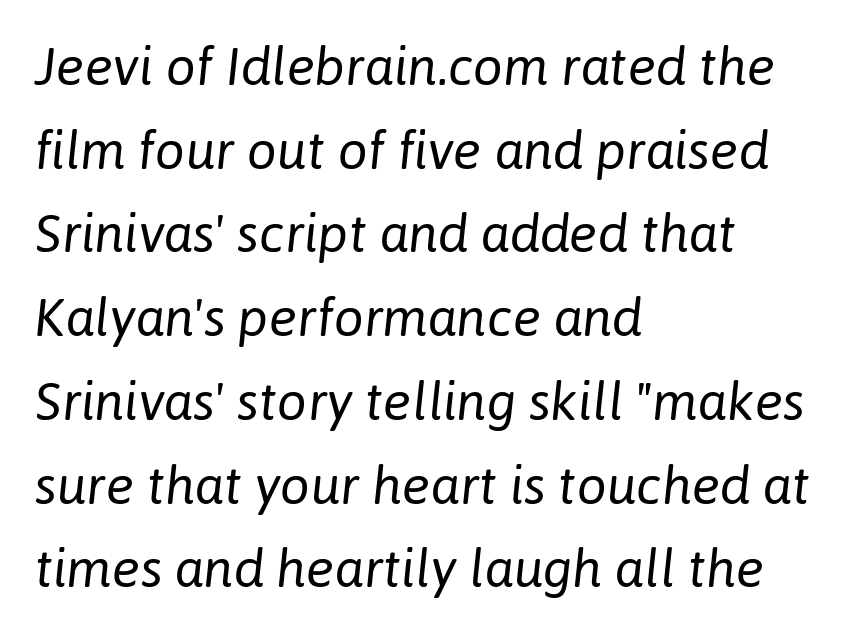
{"italic": "yes", "lean": "right", "slant_degrees": 6, "bold": "no", "weight": "regular", "width": "normal", "stroke_contrast": "low", "x_height": "medium", "monospaced": "no", "underline": "no", "align": "left", "line_spacing": "normal", "line_spacing_ratio": 1.58, "letter_spacing": "normal", "letter_spacing_em": 0.0, "glyph_px": 53}
